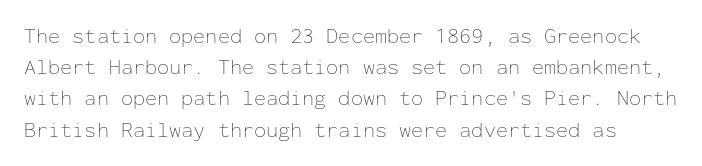
The image shows 22 px text type, upright; set normal line spacing (1.42x), normal letter spacing, not underlined.
